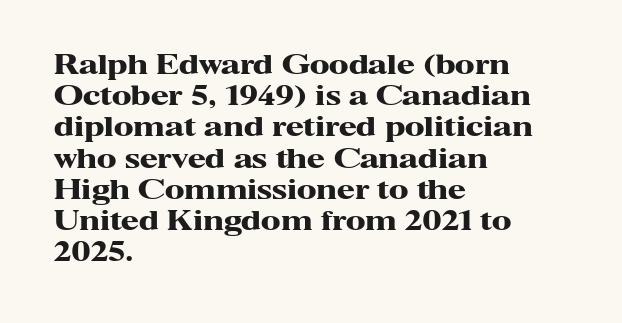
{"italic": "no", "bold": "yes", "underline": "no", "align": "left", "line_spacing_ratio": 1.2, "letter_spacing": "normal", "letter_spacing_em": 0.0, "glyph_px": 26}
